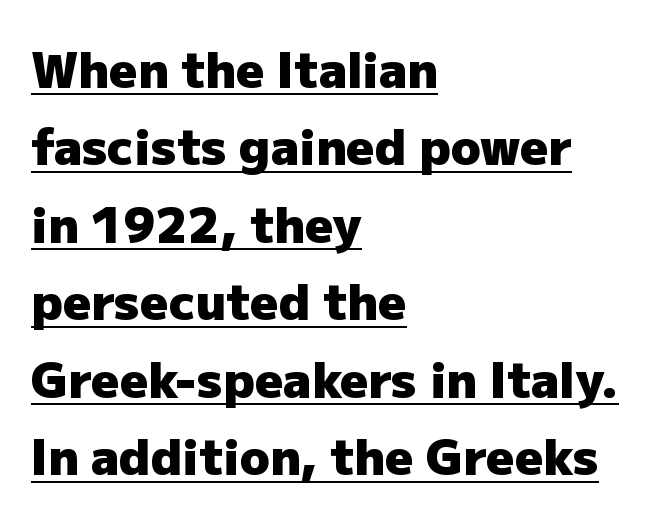
Q: Is the text bold? A: Yes.
Q: Is the text italic (slanted)? A: No, it is upright.
Q: Is the typeface a serif or a sans-serif typeface? A: Sans-serif.
Q: Is the text underlined? A: Yes.
Q: How is the paragraph aligned? A: Left-aligned.
Q: Is the spacing between letters normal or unusually wide? A: Normal.
Q: Is the spacing between lines tight, normal or loose? A: Normal.
Q: Width (condensed, normal, or wide)? A: Normal.
Q: Stroke contrast? A: Low.
Q: x-height? A: Medium.
Q: Monospaced? A: No.
